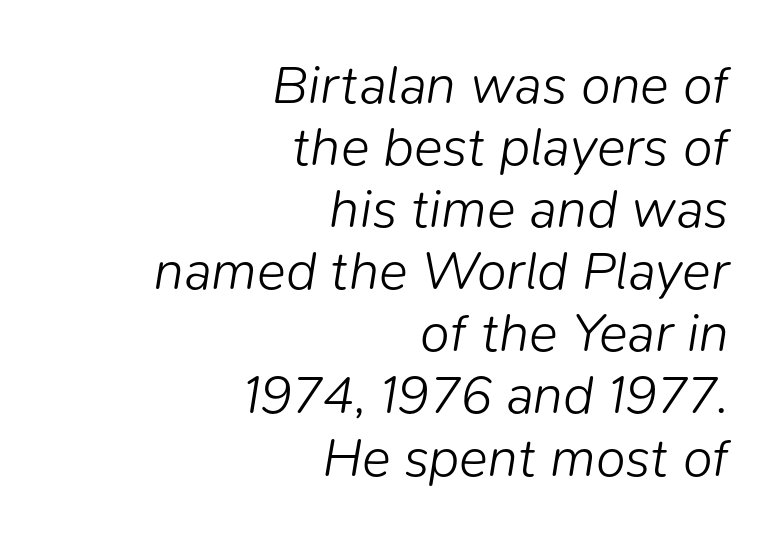
Q: Is the text bold? A: No.
Q: Is the text italic (slanted)? A: Yes, it leans right by about 9 degrees.
Q: Is the text underlined? A: No.
Q: How is the paragraph aligned? A: Right-aligned.
Q: Is the spacing between letters normal or unusually wide? A: Normal.
Q: Is the spacing between lines tight, normal or loose? A: Tight.
Q: Width (condensed, normal, or wide)? A: Normal.
Q: Stroke contrast? A: Low.
Q: x-height? A: Medium.
Q: Monospaced? A: No.
